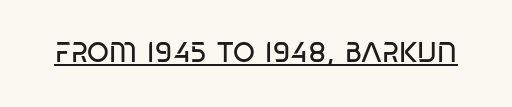
The image shows 28 px regular-weight, condensed sans-serif type; set normal letter spacing, underlined; low stroke contrast and a large x-height.
